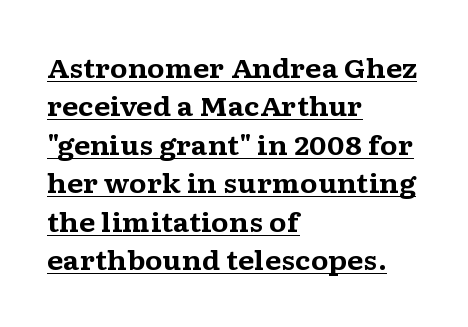
Q: Is the text bold? A: Yes.
Q: Is the text italic (slanted)? A: No, it is upright.
Q: Is the text underlined? A: Yes.
Q: How is the paragraph aligned? A: Left-aligned.
Q: Is the spacing between letters normal or unusually wide? A: Normal.
Q: Is the spacing between lines tight, normal or loose? A: Normal.
